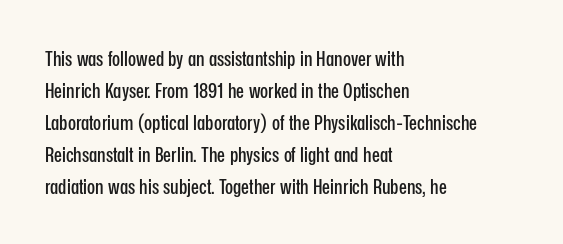
Spacing between characters is what you'd get straight out of the box. This sample is left-justified, so line endings fall wherever the words run out. Has an underline been added? It has not. Evenly set lines give the paragraph a standard silhouette. You can tell it's not italic because the verticals are truly vertical.
